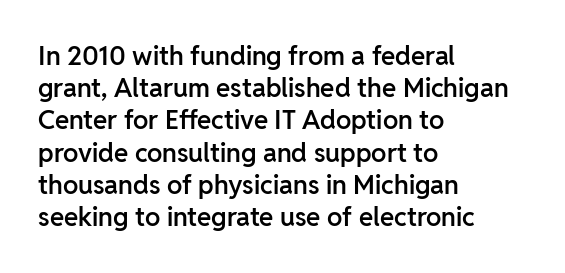
Italic? Not at all — the glyphs are vertical. The space beneath each line is pristine and unruled. Stems and bowls a touch heavier than normal — semibold. The paragraph shown leans on its left margin.
